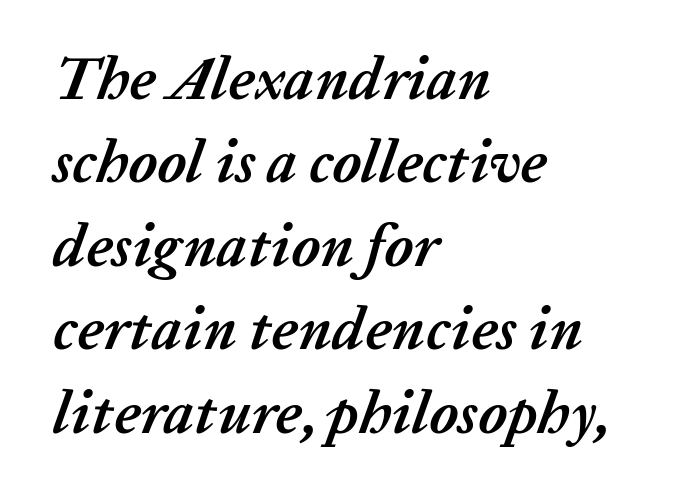
If you measured baseline to baseline, you'd find a middling distance. The passage is arranged the way most books set body copy — flush left. The axis of the letterforms is tilted away from vertical. Short note: letters normally spaced. These lines carry a lot of weight — the face is fully bold. Do the characters align in a grid? No, the font is proportional.
